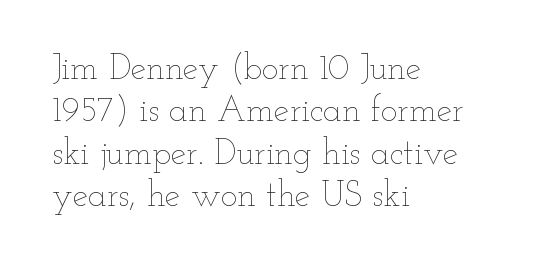
{"italic": "no", "bold": "no", "weight": "thin", "width": "wide", "stroke_contrast": "low", "x_height": "small", "monospaced": "no", "underline": "no", "align": "left", "line_spacing_ratio": 1.21, "letter_spacing": "normal", "letter_spacing_em": 0.0, "glyph_px": 35}
